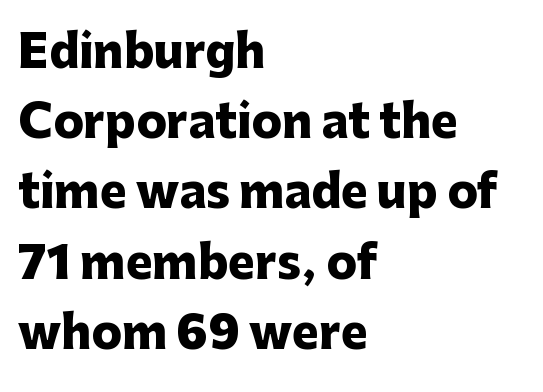
Here the designer chose a conventional face with non-uniform glyph widths. Baseline-to-baseline distance is the conventional proportion of letter height. The face used here is rendered with its standard letterfit. Heavy, bold letterforms.
